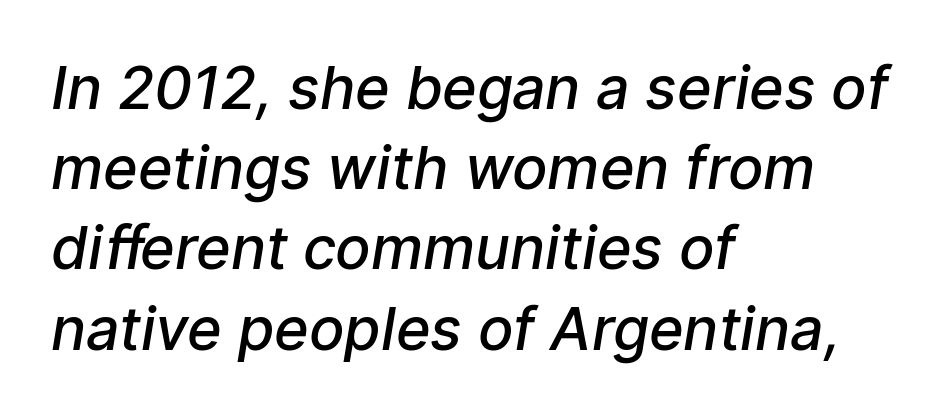
The designer left line spacing at the default. The words here are not underlined. The face used here is proportionally spaced, like ordinary book or web type. Nope, no serifs anywhere on these letters.
